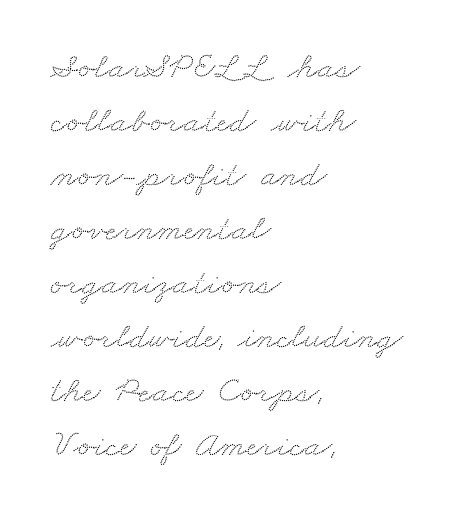
The image shows 37 px wide serif type; set left-aligned, normal line spacing (1.46x), normal letter spacing, not underlined; medium stroke contrast and a small x-height.
